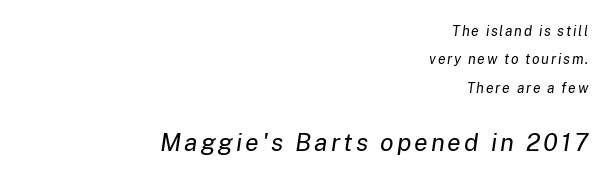
The image shows 25 px text type, italic (leaning right); set right-aligned, loose line spacing (2.02x), not underlined; the second (bottom) block is 1.79x larger.
